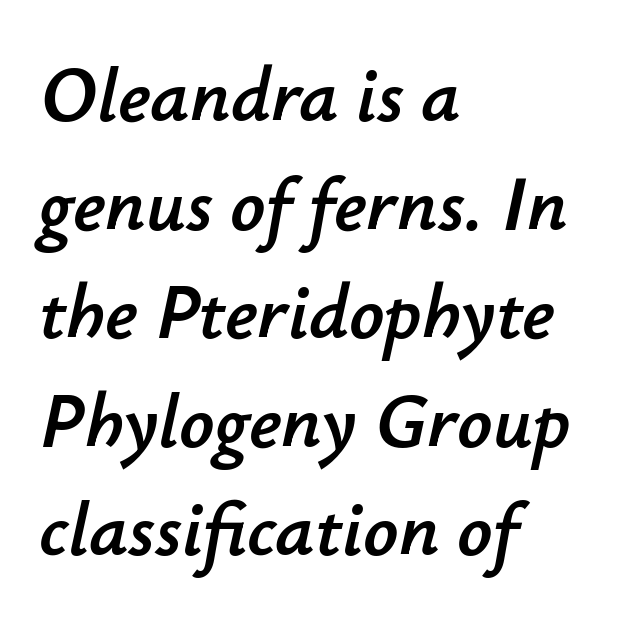
Q: Is the text italic (slanted)? A: Yes, it leans right by about 12 degrees.
Q: Is the text underlined? A: No.
Q: How is the paragraph aligned? A: Left-aligned.
Q: Is the spacing between letters normal or unusually wide? A: Normal.
Q: Is the spacing between lines tight, normal or loose? A: Normal.
Q: Width (condensed, normal, or wide)? A: Normal.
Q: Stroke contrast? A: Low.
Q: x-height? A: Small.
Q: Monospaced? A: No.
